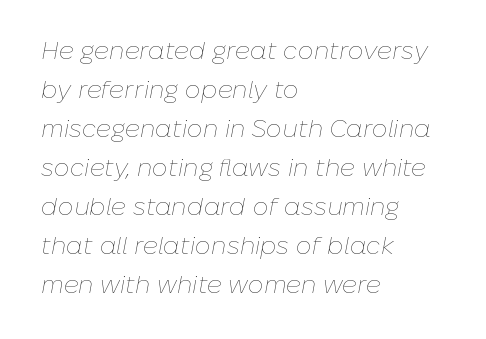
A clean baseline with only descenders dipping below it. Slant detected: the letters are inclined. The setting favours the left margin, as ordinary paragraphs usually do. How are the letters spaced? Ordinarily, with no added tracking. The passage shown is not bold in any degree.
